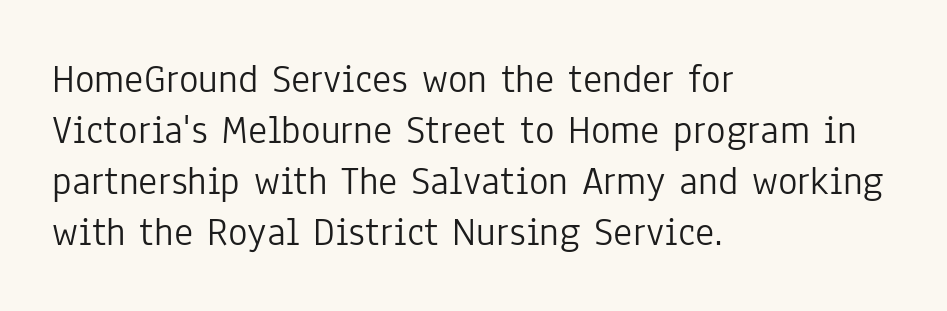
I'd call this a sans setting — the letters go barefoot. A typesetter would call this proportional, since set widths differ per character. Stems and bowls with no extra thickness — not bold. The letterforms sit shoulder to shoulder at normal distance.
